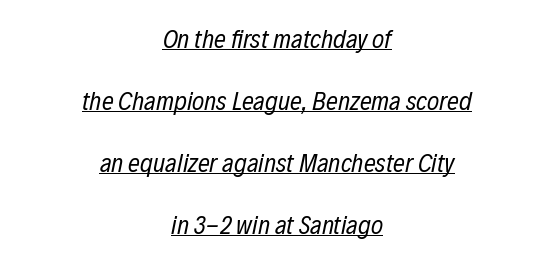
{"italic": "yes", "lean": "right", "slant_degrees": 12, "bold": "no", "underline": "yes", "align": "center", "line_spacing": "loose", "line_spacing_ratio": 2.38, "letter_spacing": "normal", "letter_spacing_em": 0.0, "glyph_px": 26}
